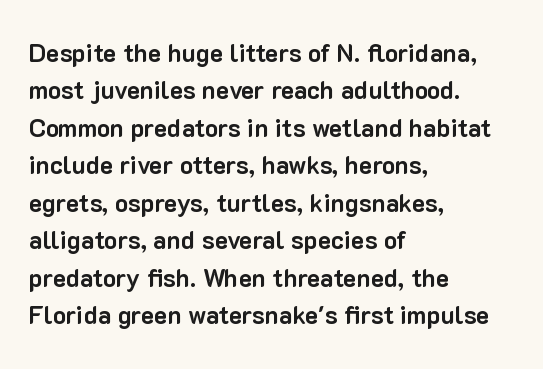
The image shows 25 px bold type, upright; set left-aligned, normal line spacing (1.5x), normal letter spacing, not underlined.
